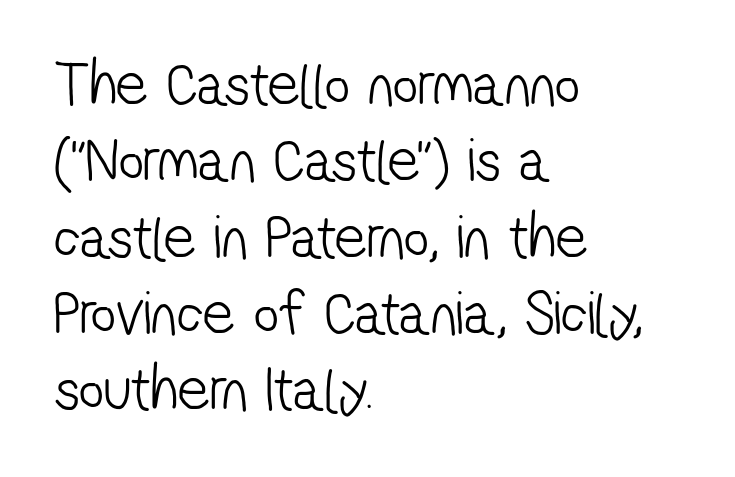
The passage shown is not bold in any degree. There is no visible air inserted between adjacent glyphs. Descender tails drop into unmarked territory. Here the designer chose a conventional face with non-uniform glyph widths. To sum up the face: it is a sans, with no serifs.
